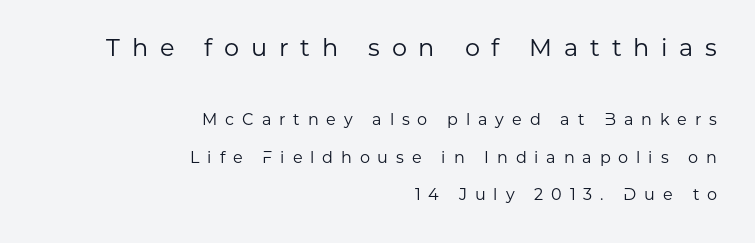
The strokes are not fattened; the text isn't bold. Interline gaps are noticeably wide in this sample. These lines are set flush right with a ragged left edge. The specimen reads as upright at a glance. Students, note that the glyphs here are deliberately spaced far apart.
